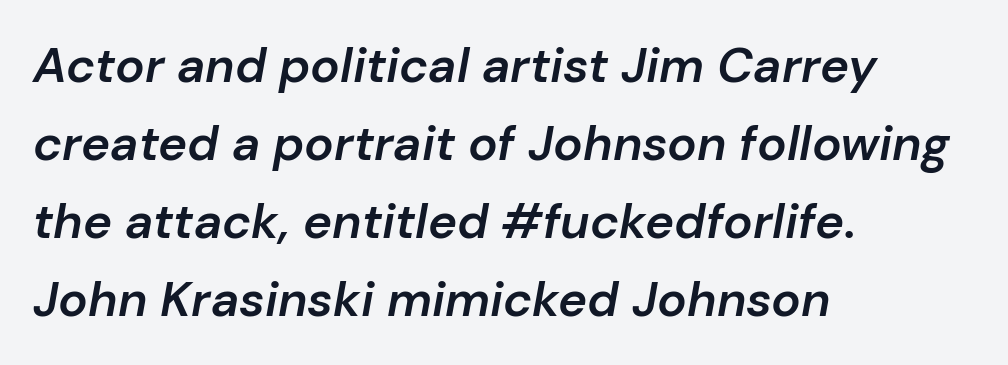
Leading: standard. Character widths vary here, with narrow letters taking less room than wide ones. An italicized treatment has been applied to the whole sample. In terms of weight, the rendering is demibold, just under bold. This rendering uses left alignment, leaving the right contour irregular.
